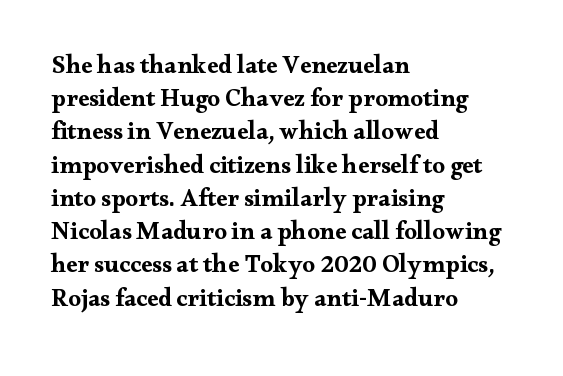
Q: Is the text bold? A: Yes.
Q: Is the text italic (slanted)? A: No, it is upright.
Q: Is the text underlined? A: No.
Q: How is the paragraph aligned? A: Left-aligned.
Q: Is the spacing between letters normal or unusually wide? A: Normal.
Q: Is the spacing between lines tight, normal or loose? A: Normal.
